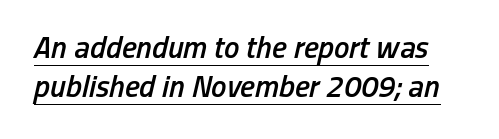
{"italic": "yes", "lean": "right", "slant_degrees": 13, "bold": "semi", "weight": "semibold", "width": "condensed", "stroke_contrast": "low", "x_height": "medium", "monospaced": "no", "underline": "yes", "line_spacing": "normal", "line_spacing_ratio": 1.25, "letter_spacing": "normal", "letter_spacing_em": 0.0, "glyph_px": 31}
